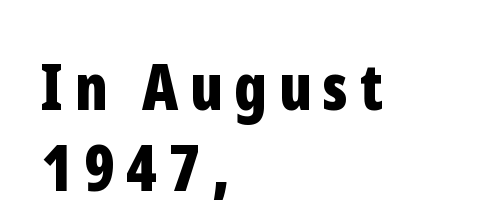
The letters advance in unequal steps, a hallmark of proportional type. Underline: absent. Whoever set this chose a conventional vertical rhythm. This is the regular roman posture of the typeface. Compared with an ordinary text face, these strokes are far heavier — a full bold. The glyphs in this specimen are sans serif.
